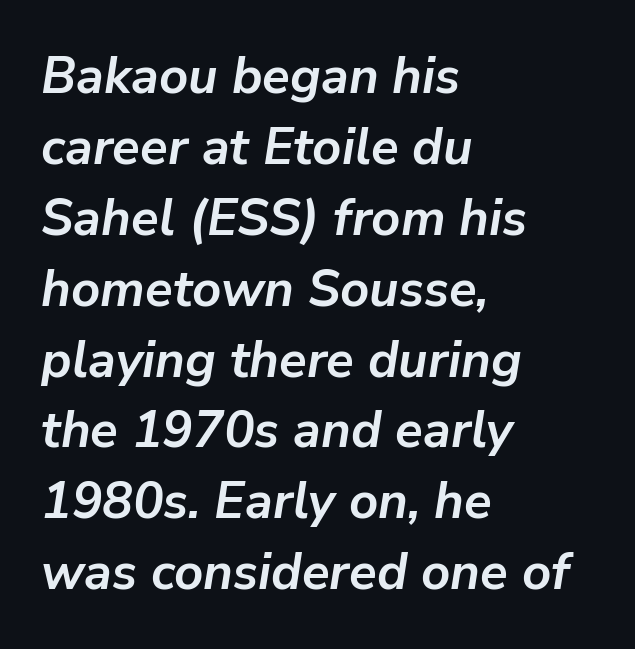
The image shows 51 px semibold type, italic (leaning right); set left-aligned, normal line spacing (1.39x), normal letter spacing, not underlined; low stroke contrast and a medium x-height.
